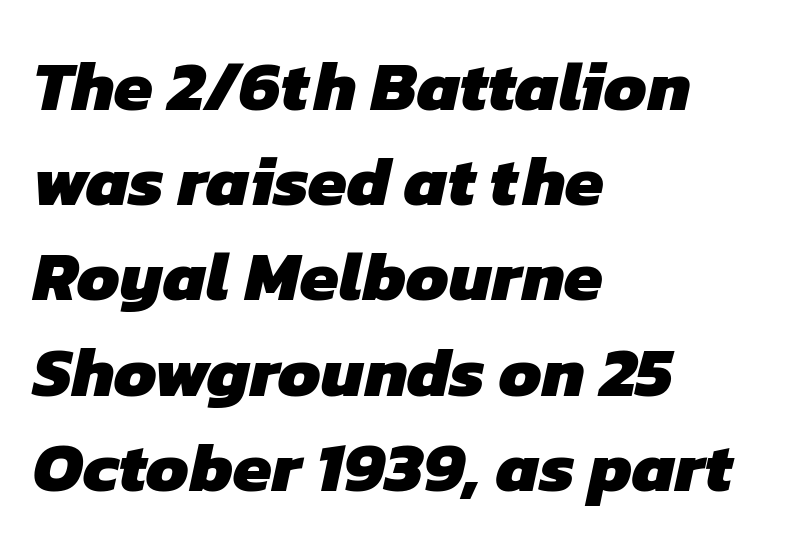
Q: Is the text bold? A: Yes.
Q: Is the typeface a serif or a sans-serif typeface? A: Sans-serif.
Q: Is the text underlined? A: No.
Q: How is the paragraph aligned? A: Left-aligned.
Q: Is the spacing between letters normal or unusually wide? A: Normal.
Q: Is the spacing between lines tight, normal or loose? A: Normal.
Q: Width (condensed, normal, or wide)? A: Normal.
Q: Stroke contrast? A: Low.
Q: x-height? A: Medium.
Q: Monospaced? A: No.
